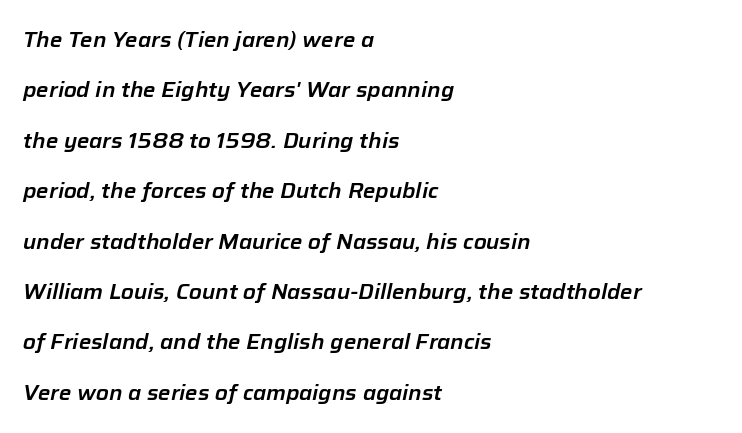
{"italic": "yes", "lean": "right", "slant_degrees": 12, "underline": "no", "align": "left", "line_spacing": "loose", "line_spacing_ratio": 2.4, "letter_spacing": "normal", "letter_spacing_em": 0.0, "glyph_px": 21}
